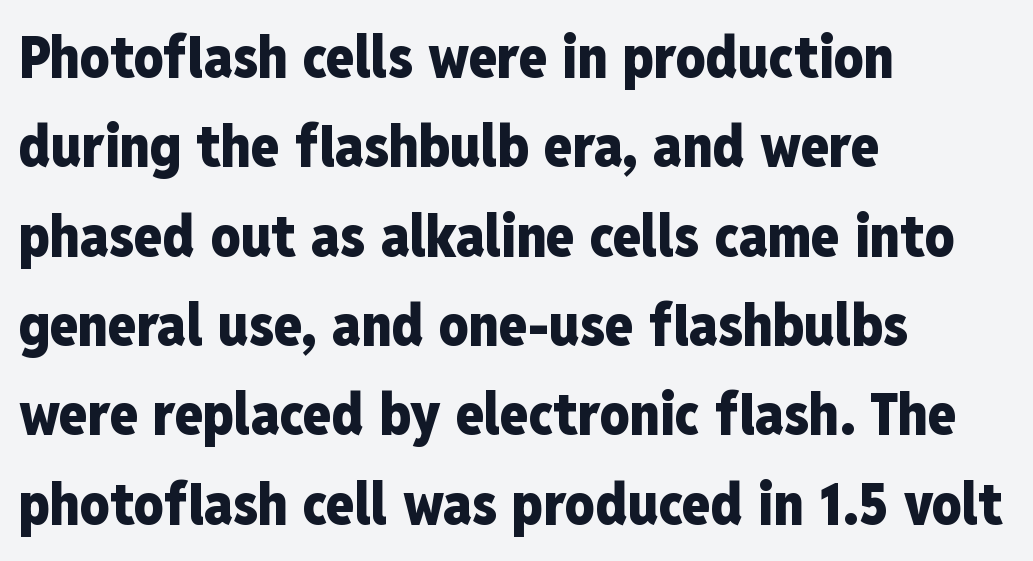
The image shows 58 px heavy, condensed sans-serif type, upright; set left-aligned, normal line spacing (1.54x), normal letter spacing, not underlined; low stroke contrast and a medium x-height.
